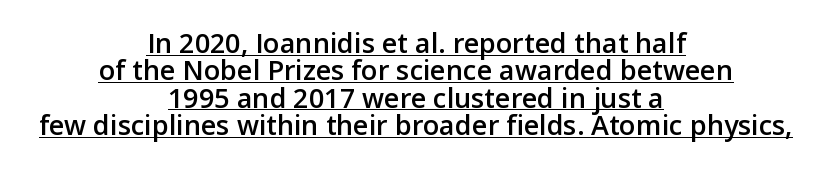
{"italic": "no", "bold": "semi", "underline": "yes", "align": "center", "line_spacing": "tight", "line_spacing_ratio": 1.01, "letter_spacing": "normal", "letter_spacing_em": 0.0, "glyph_px": 27}
